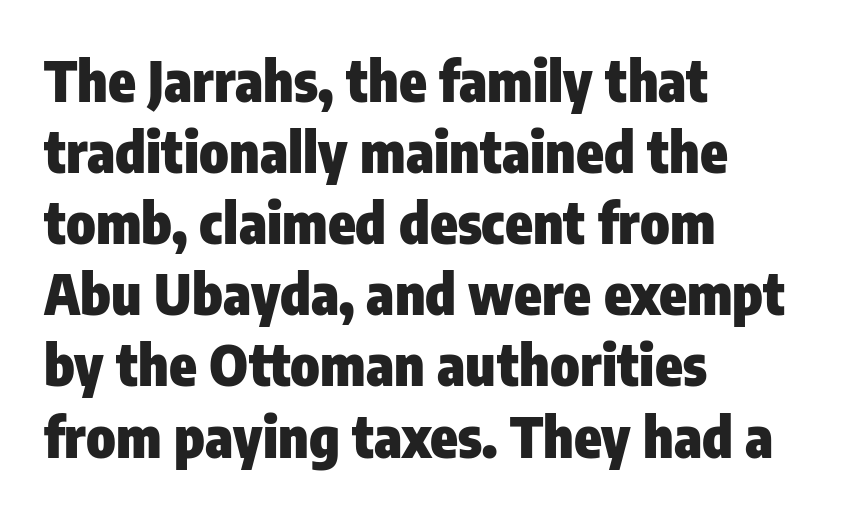
{"serif": "no", "italic": "no", "bold": "yes", "weight": "heavy", "width": "condensed", "stroke_contrast": "low", "x_height": "medium", "monospaced": "no", "underline": "no", "align": "left", "line_spacing": "normal", "line_spacing_ratio": 1.27, "letter_spacing": "normal", "letter_spacing_em": 0.0, "glyph_px": 56}
